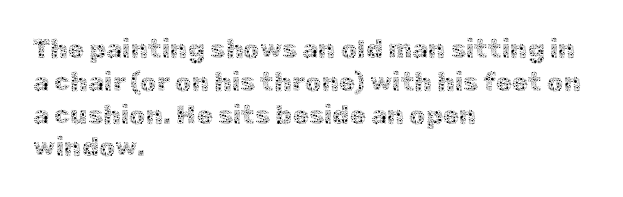
Check the space under the baseline: it is left empty. Posture: upright roman. Is the type heavy? It reads as light-to-regular instead. One-word summary of the alignment: left. The line-height multiplier appears to be the usual default.
